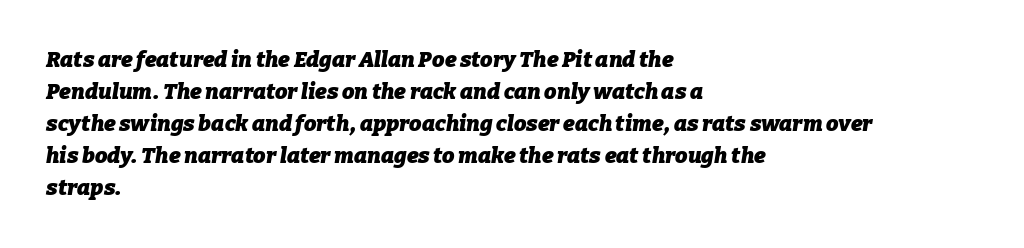
Q: Is the text bold? A: Yes.
Q: Is the text italic (slanted)? A: Yes, it leans right by about 9 degrees.
Q: Is the text underlined? A: No.
Q: How is the paragraph aligned? A: Left-aligned.
Q: Is the spacing between letters normal or unusually wide? A: Normal.
Q: Is the spacing between lines tight, normal or loose? A: Normal.
